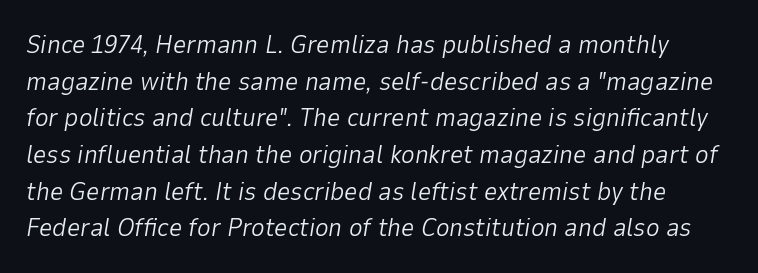
What's the leading like? Ordinary, nothing unusual. The space beneath each line is pristine and unruled. In terms of posture, this sample is oblique. Bold? No — there's no thickening of the strokes. Tracking value appears to be zero — textbook default spacing.
